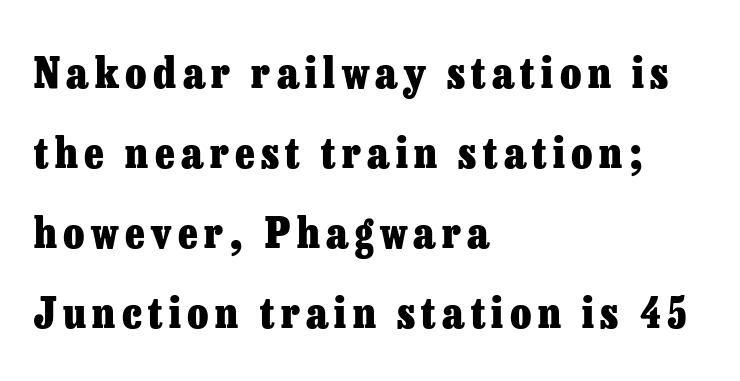
Q: Is the text bold? A: Yes.
Q: Is the text italic (slanted)? A: No, it is upright.
Q: Is the typeface a serif or a sans-serif typeface? A: Serif.
Q: Is the text underlined? A: No.
Q: How is the paragraph aligned? A: Left-aligned.
Q: Width (condensed, normal, or wide)? A: Normal.
Q: Stroke contrast? A: Low.
Q: x-height? A: Medium.
Q: Monospaced? A: No.
